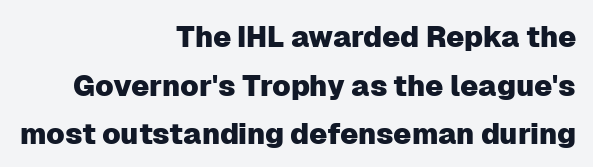
The image shows 29 px sans-serif type, upright; set right-aligned, normal line spacing (1.68x), normal letter spacing, not underlined; low stroke contrast and a medium x-height.
